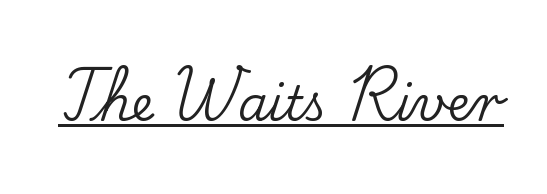
{"serif": "yes", "width": "normal", "stroke_contrast": "low", "x_height": "small", "monospaced": "no", "underline": "yes", "letter_spacing": "normal", "letter_spacing_em": 0.0, "glyph_px": 48}
